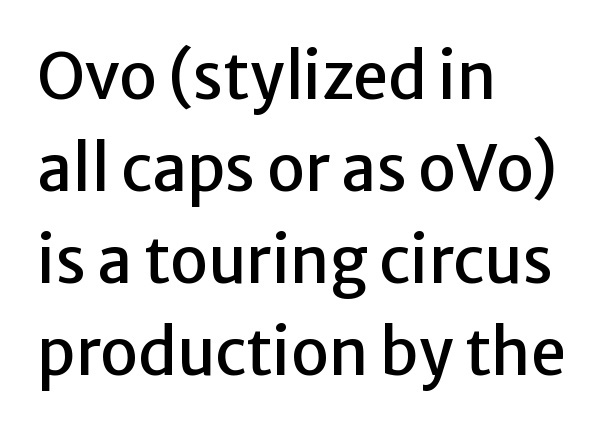
{"serif": "no", "italic": "no", "width": "normal", "stroke_contrast": "low", "x_height": "medium", "monospaced": "no", "underline": "no", "align": "left", "line_spacing": "normal", "line_spacing_ratio": 1.46, "letter_spacing": "normal", "letter_spacing_em": 0.0, "glyph_px": 63}
